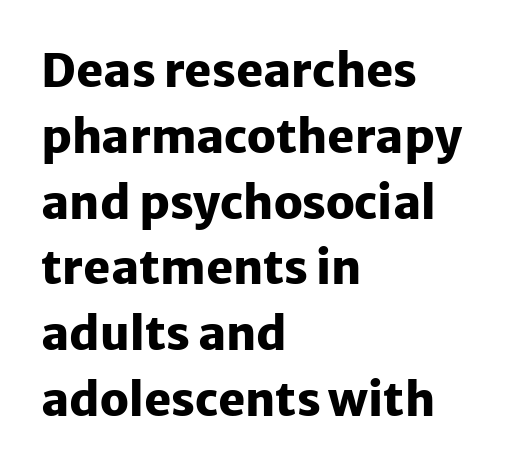
Q: Is the text bold? A: Yes.
Q: Is the text italic (slanted)? A: No, it is upright.
Q: Is the typeface a serif or a sans-serif typeface? A: Sans-serif.
Q: Is the text underlined? A: No.
Q: How is the paragraph aligned? A: Left-aligned.
Q: Is the spacing between letters normal or unusually wide? A: Normal.
Q: Is the spacing between lines tight, normal or loose? A: Normal.
Q: Width (condensed, normal, or wide)? A: Normal.
Q: Stroke contrast? A: Low.
Q: x-height? A: Medium.
Q: Monospaced? A: No.
